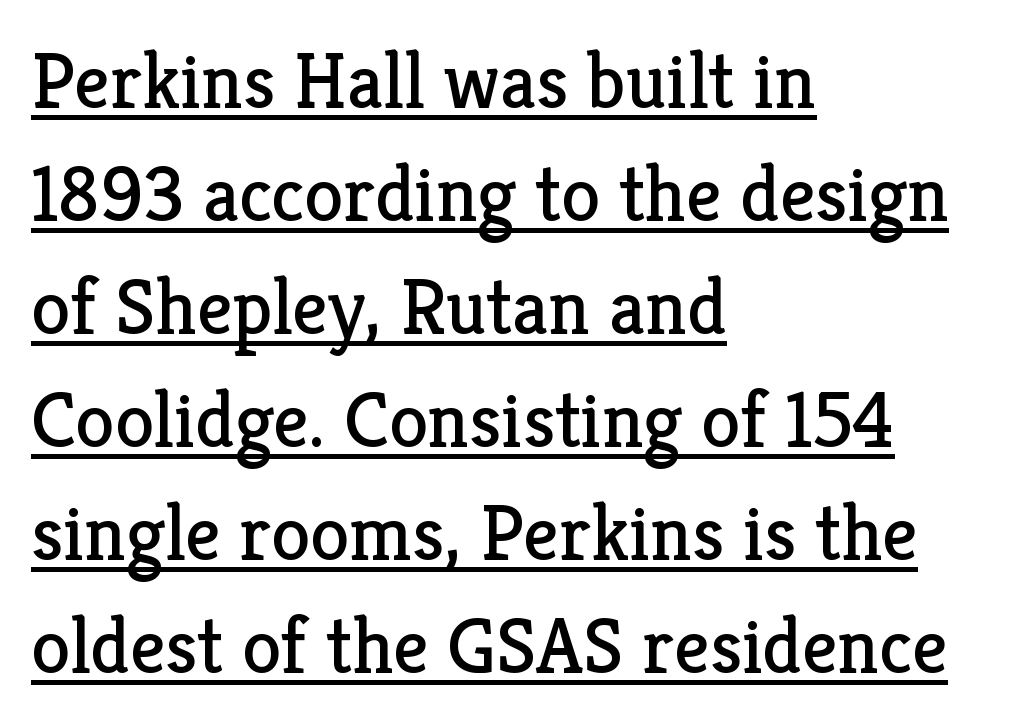
Typeset ragged right — the left edge is the straight one. Vertical spacing — default. Each letter keeps its own natural width here, so spacing adapts to shape. Stroke terminals: seriffed.
